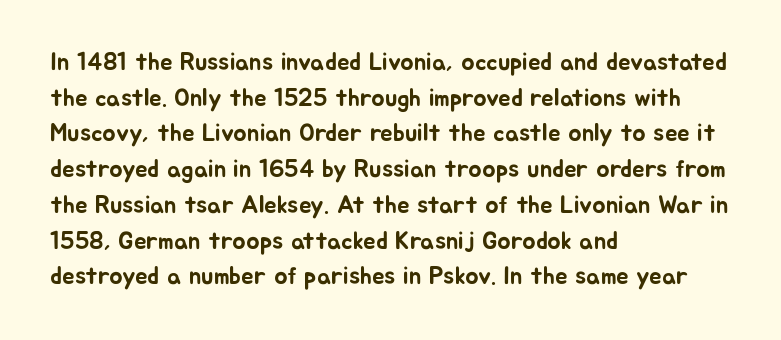
{"italic": "no", "underline": "no", "align": "left", "line_spacing": "normal", "line_spacing_ratio": 1.43, "letter_spacing": "normal", "letter_spacing_em": 0.0, "glyph_px": 25}
